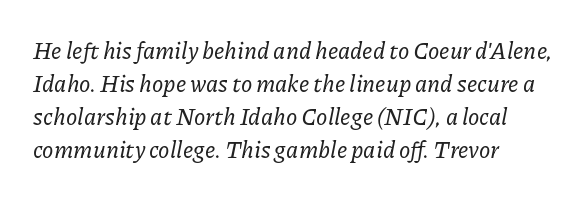
The image shows 23 px text type, italic (leaning right); set left-aligned, normal line spacing (1.43x), normal letter spacing, not underlined.
